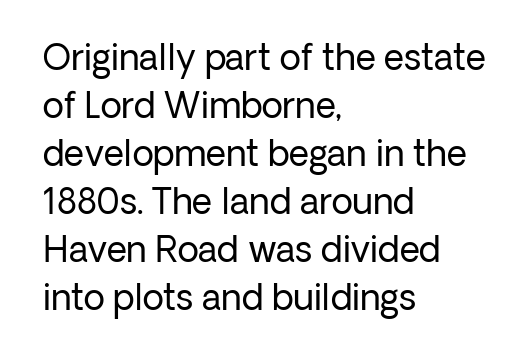
Each row of text sits above clean, open space. A sans-serif font was chosen for this passage. Vertically, the passage feels balanced, rows spaced as you'd expect. Proportional: the letters do not fall into vertical columns.
